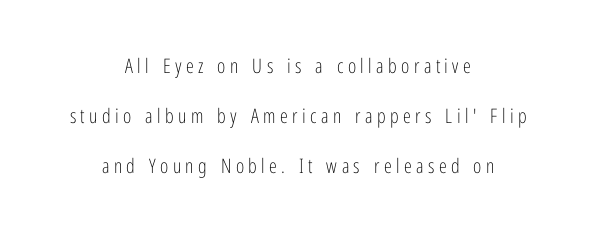
The zone under the glyphs is completely vacant. A roman cut, with each character standing at attention. Horizontal bands of white between lines are thick stripes. One-word summary of the alignment: center.
